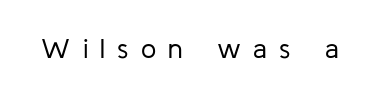
{"italic": "no", "bold": "no", "underline": "no", "letter_spacing": "wide", "letter_spacing_em": 0.45, "glyph_px": 27}
